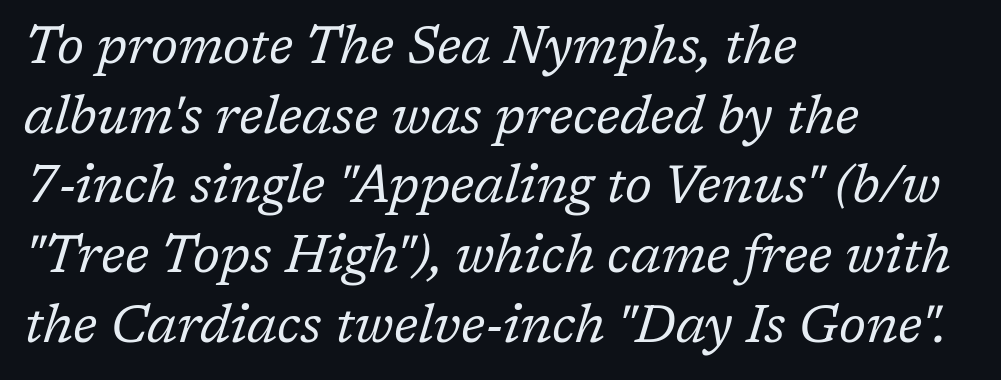
The image shows 52 px regular-weight serif type, italic (leaning right); set left-aligned, normal line spacing (1.34x), normal letter spacing, not underlined; low stroke contrast and a medium x-height.
